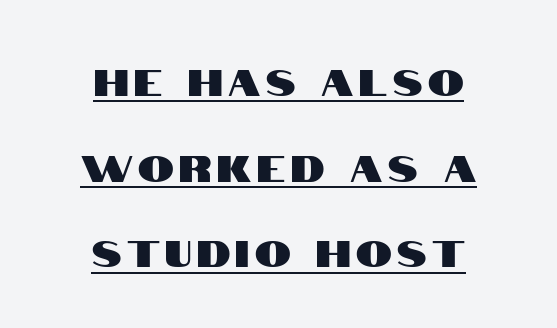
{"serif": "no", "italic": "no", "width": "condensed", "stroke_contrast": "high", "x_height": "large", "monospaced": "no", "underline": "yes", "align": "center", "line_spacing": "loose", "line_spacing_ratio": 2.38, "glyph_px": 36}
